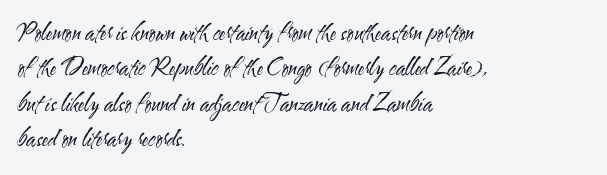
{"bold": "no", "underline": "no", "align": "left", "line_spacing": "normal", "line_spacing_ratio": 1.54, "letter_spacing": "normal", "letter_spacing_em": 0.0, "glyph_px": 23}
